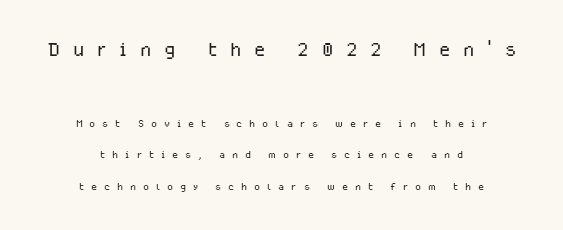
The font is comparable to plain body text, perhaps lighter. Words float on clear page, feet unadorned. The rag falls on both sides of this text block equally. Here the glyphs are tracked loosely, breaking word shapes into spaced letters. Regarding leading, the lines here are spaced well apart.
